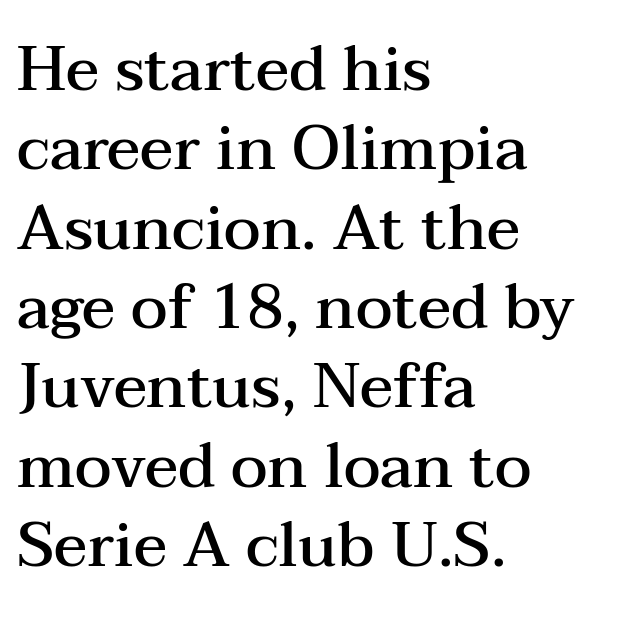
Beneath every word, the page is bare. Every letter is mildly thick-stroked: semibold rather than bold. Line beginnings align vertically; line endings do not. Posture: vertical.
